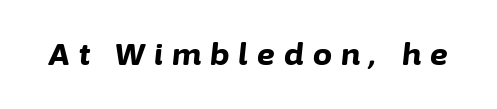
Q: Is the text bold? A: Yes.
Q: Is the text italic (slanted)? A: Yes, it leans right by about 6 degrees.
Q: Is the text underlined? A: No.
Q: Is the spacing between letters normal or unusually wide? A: Unusually wide.
Q: Width (condensed, normal, or wide)? A: Normal.
Q: Stroke contrast? A: Low.
Q: x-height? A: Medium.
Q: Monospaced? A: No.
